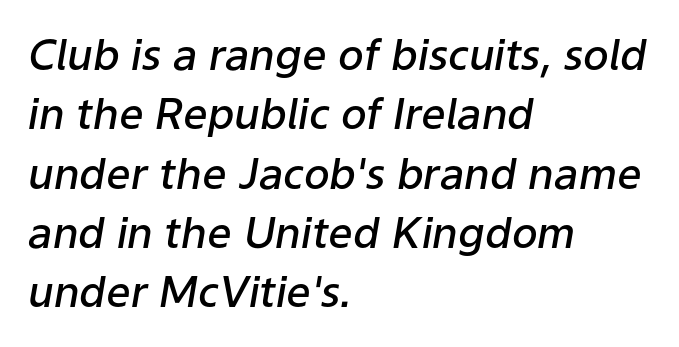
Q: Is the text bold? A: Semi-bold.
Q: Is the text italic (slanted)? A: Yes, it leans right by about 9 degrees.
Q: Is the text underlined? A: No.
Q: How is the paragraph aligned? A: Left-aligned.
Q: Is the spacing between letters normal or unusually wide? A: Normal.
Q: Is the spacing between lines tight, normal or loose? A: Normal.
Q: Width (condensed, normal, or wide)? A: Normal.
Q: Stroke contrast? A: Low.
Q: x-height? A: Medium.
Q: Monospaced? A: No.
